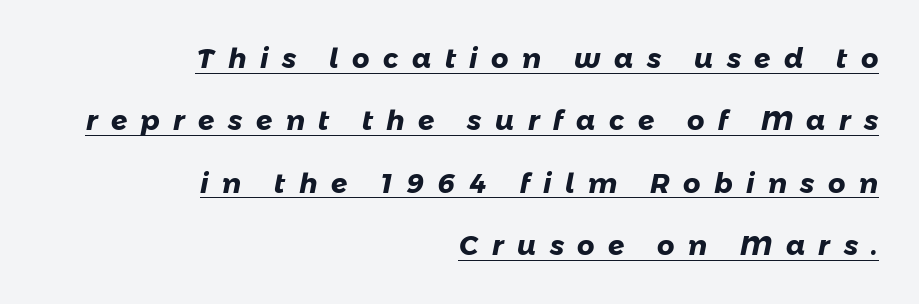
Q: Is the text bold? A: Yes.
Q: Is the text underlined? A: Yes.
Q: How is the paragraph aligned? A: Right-aligned.
Q: Is the spacing between letters normal or unusually wide? A: Unusually wide.
Q: Is the spacing between lines tight, normal or loose? A: Loose.
